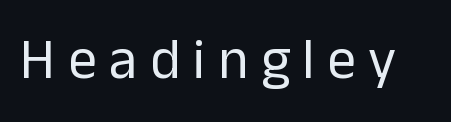
{"serif": "no", "italic": "no", "bold": "no", "weight": "regular", "width": "normal", "stroke_contrast": "low", "x_height": "medium", "monospaced": "no", "underline": "no", "letter_spacing": "wide", "letter_spacing_em": 0.22, "glyph_px": 57}
